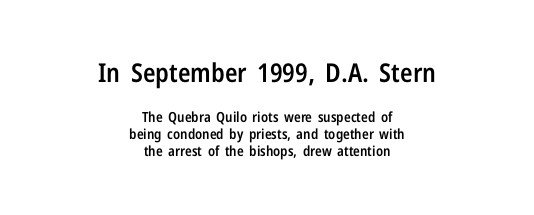
Q: Is the text bold? A: Semi-bold.
Q: Is the text italic (slanted)? A: No, it is upright.
Q: Is the text underlined? A: No.
Q: How is the paragraph aligned? A: Centered.
Q: Is the spacing between letters normal or unusually wide? A: Normal.
Q: Which block of text is set in a larger size, the first (top) or the second (bottom)? A: The first (top) one.
